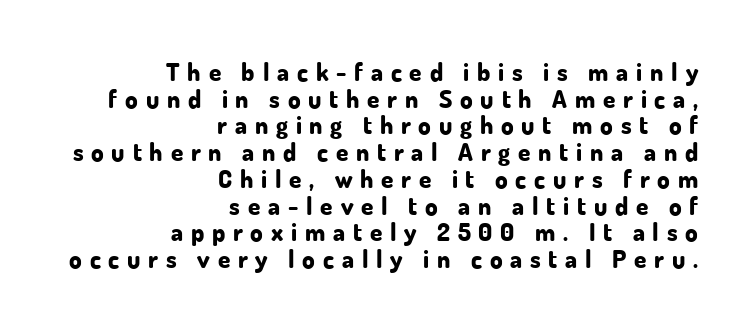
Pretty heavy lettering here — definitely bold. Words appear elongated and porous because spacing is wide. Posture: straight, roman, zero tilt. The space beneath each line is pristine and unruled.
